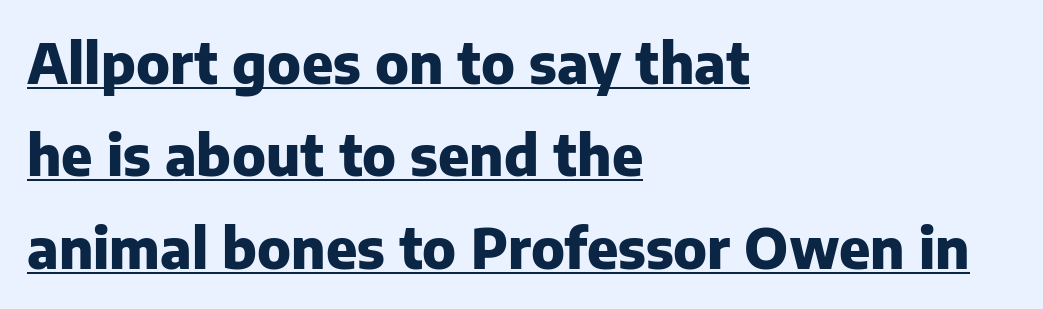
Q: Is the text bold? A: Yes.
Q: Is the text italic (slanted)? A: No, it is upright.
Q: Is the typeface a serif or a sans-serif typeface? A: Sans-serif.
Q: Is the text underlined? A: Yes.
Q: How is the paragraph aligned? A: Left-aligned.
Q: Is the spacing between letters normal or unusually wide? A: Normal.
Q: Is the spacing between lines tight, normal or loose? A: Normal.
Q: Width (condensed, normal, or wide)? A: Normal.
Q: Stroke contrast? A: Low.
Q: x-height? A: Medium.
Q: Monospaced? A: No.
